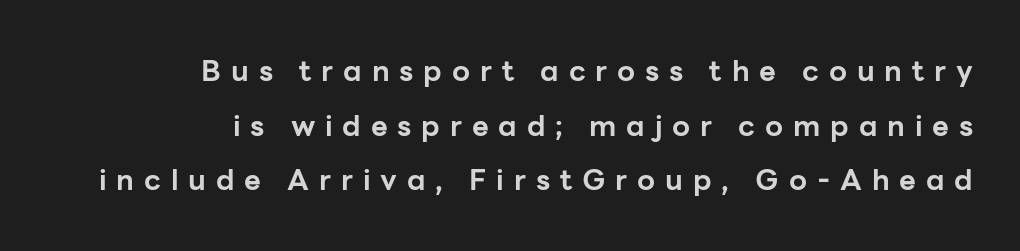
Grotesque or geometric, the face here clearly has no serifs. Teacher's note: observe the even right margin — that is flush-right alignment. Type without underlining. The type sits square on the baseline with zero lean.
